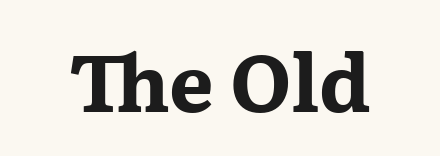
Q: Is the text bold? A: Yes.
Q: Is the text italic (slanted)? A: No, it is upright.
Q: Is the typeface a serif or a sans-serif typeface? A: Serif.
Q: Is the text underlined? A: No.
Q: Is the spacing between letters normal or unusually wide? A: Normal.
Q: Width (condensed, normal, or wide)? A: Wide.
Q: Stroke contrast? A: Medium.
Q: x-height? A: Medium.
Q: Monospaced? A: No.
